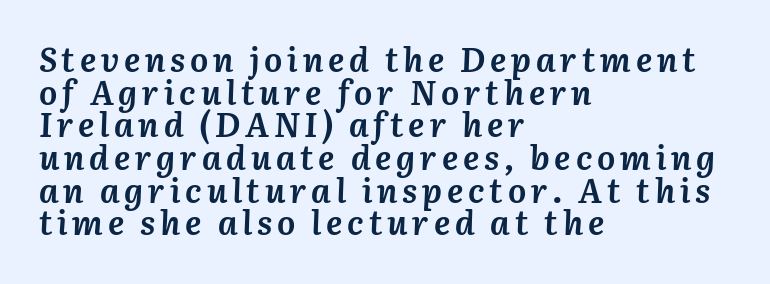
The image shows 34 px semibold type, italic (leaning right); set left-aligned, tight line spacing (0.96x), not underlined; medium stroke contrast and a medium x-height.
